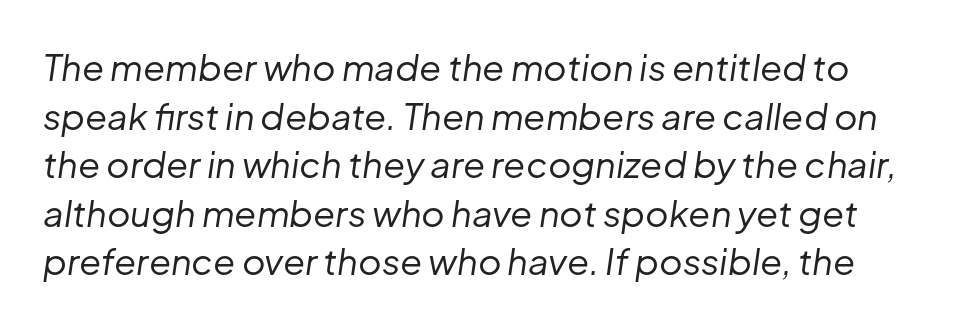
Q: Is the text bold? A: No.
Q: Is the text italic (slanted)? A: Yes, it leans right by about 8 degrees.
Q: Is the text underlined? A: No.
Q: Is the spacing between letters normal or unusually wide? A: Normal.
Q: Is the spacing between lines tight, normal or loose? A: Normal.
Q: Width (condensed, normal, or wide)? A: Normal.
Q: Stroke contrast? A: Low.
Q: x-height? A: Medium.
Q: Monospaced? A: No.
